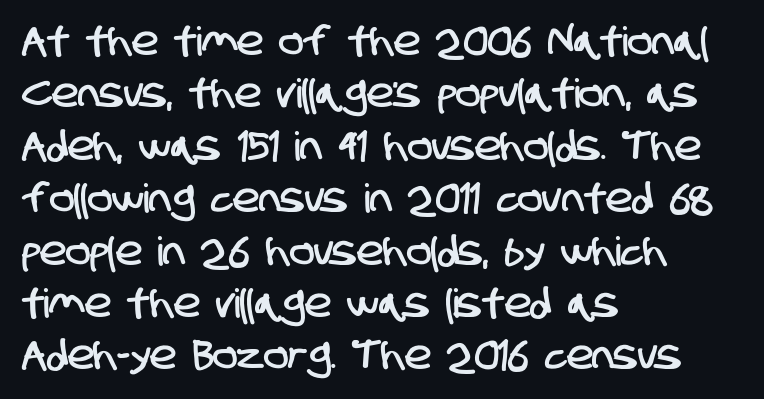
The image shows 40 px condensed sans-serif type; set left-aligned, normal line spacing (1.31x), normal letter spacing, not underlined; low stroke contrast and a large x-height.
